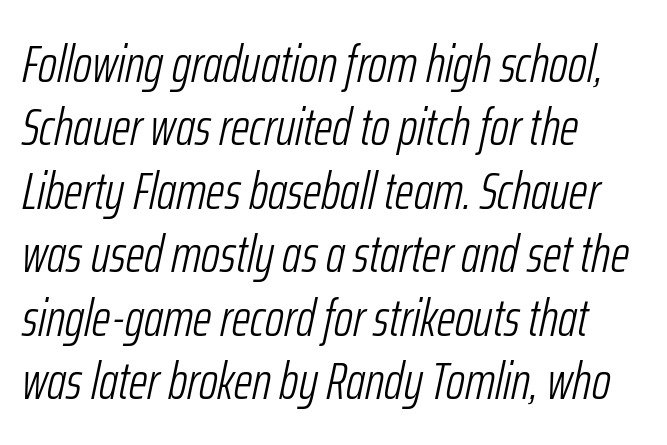
The image shows 52 px light, condensed type, italic (leaning right); set left-aligned, line spacing 1.22x, normal letter spacing, not underlined; low stroke contrast and a medium x-height.
